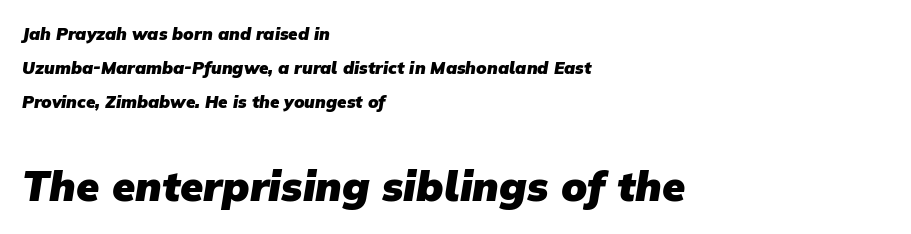
The image shows 42 px heavy sans-serif type; set left-aligned, loose line spacing (2.0x), normal letter spacing, not underlined; the second (bottom) block is 2.47x larger; low stroke contrast and a medium x-height.
